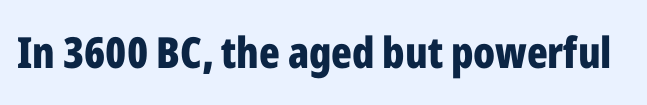
The image shows 43 px bold, condensed sans-serif type, upright; set normal letter spacing, not underlined; low stroke contrast and a medium x-height.
